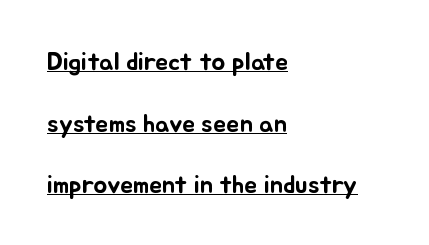
The tracking reads as untouched default to a designer's eye. Do the letters lean? They stand straight. These characters rest on top of a visible drawn line. The paragraph shown leans on its left margin.
